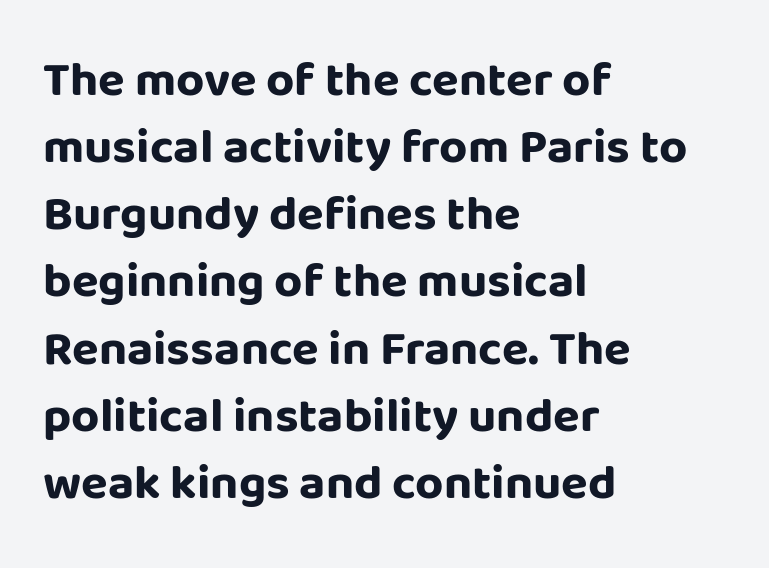
Q: Is the text bold? A: Yes.
Q: Is the text italic (slanted)? A: No, it is upright.
Q: Is the typeface a serif or a sans-serif typeface? A: Sans-serif.
Q: Is the text underlined? A: No.
Q: How is the paragraph aligned? A: Left-aligned.
Q: Is the spacing between letters normal or unusually wide? A: Normal.
Q: Is the spacing between lines tight, normal or loose? A: Normal.
Q: Width (condensed, normal, or wide)? A: Normal.
Q: Stroke contrast? A: Low.
Q: x-height? A: Large.
Q: Monospaced? A: No.
